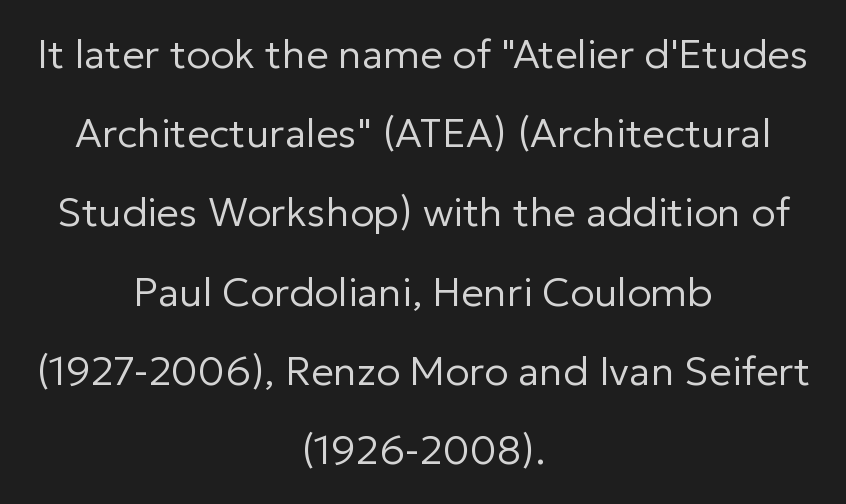
The image shows 40 px regular-weight sans-serif type, upright; set centered, loose line spacing (1.98x), normal letter spacing, not underlined; low stroke contrast and a medium x-height.
